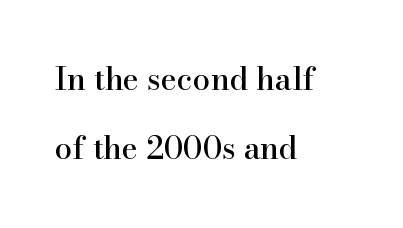
Q: Is the text italic (slanted)? A: No, it is upright.
Q: Is the typeface a serif or a sans-serif typeface? A: Serif.
Q: Is the text underlined? A: No.
Q: How is the paragraph aligned? A: Left-aligned.
Q: Is the spacing between letters normal or unusually wide? A: Normal.
Q: Is the spacing between lines tight, normal or loose? A: Loose.
Q: Width (condensed, normal, or wide)? A: Normal.
Q: Stroke contrast? A: High.
Q: x-height? A: Small.
Q: Monospaced? A: No.
